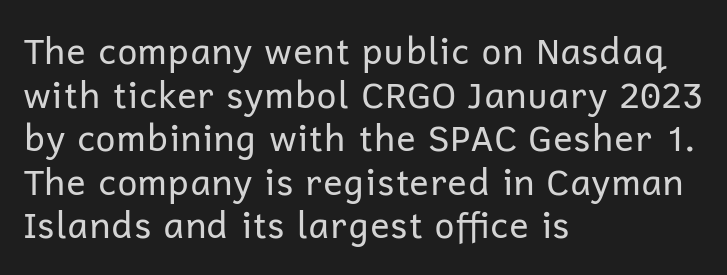
The image shows 36 px regular-weight sans-serif type, upright; set left-aligned, line spacing 1.21x, normal letter spacing, not underlined; low stroke contrast and a medium x-height.
